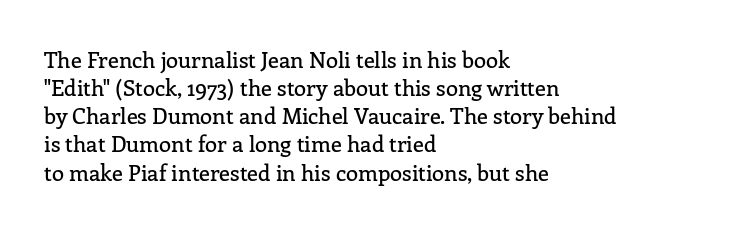
Q: Is the text italic (slanted)? A: No, it is upright.
Q: Is the text underlined? A: No.
Q: How is the paragraph aligned? A: Left-aligned.
Q: Is the spacing between letters normal or unusually wide? A: Normal.
Q: Is the spacing between lines tight, normal or loose? A: Normal.
